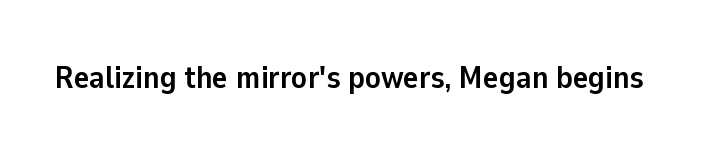
The image shows 32 px semibold sans-serif type, upright; set normal letter spacing, not underlined; low stroke contrast and a medium x-height.
